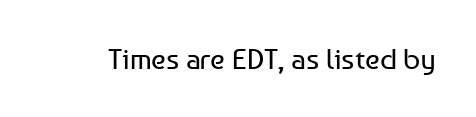
Does the lettering tilt? It doesn't — this is upright. Here the designer chose a conventional face with non-uniform glyph widths. Unmarked baselines from the first word to the last. Look at the tracking — it's just the regular setting, nothing added.
